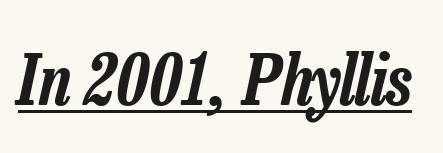
Q: Is the text italic (slanted)? A: Yes, it leans right by about 13 degrees.
Q: Is the text underlined? A: Yes.
Q: Is the spacing between letters normal or unusually wide? A: Normal.
Q: Width (condensed, normal, or wide)? A: Condensed.
Q: Stroke contrast? A: Low.
Q: x-height? A: Medium.
Q: Monospaced? A: No.
